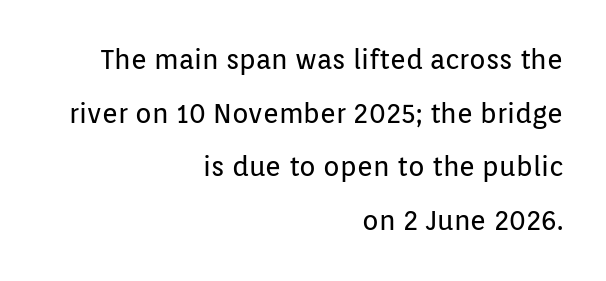
The image shows 27 px text type, upright; set right-aligned, loose line spacing (1.99x), normal letter spacing, not underlined.
